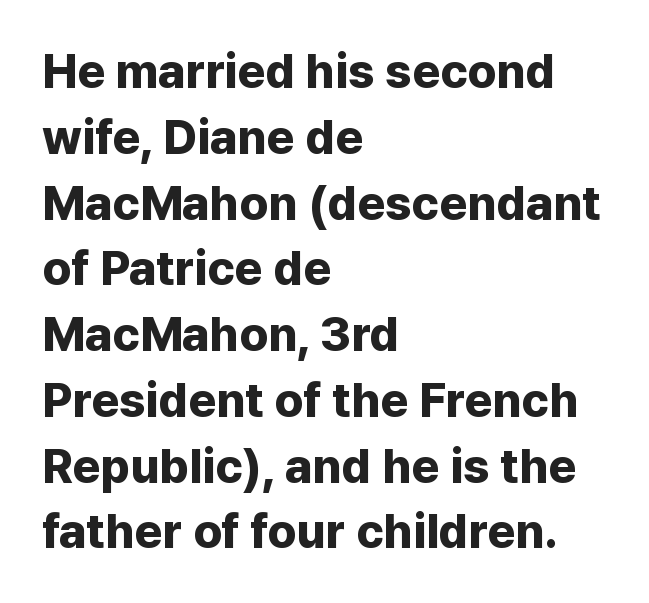
{"serif": "no", "italic": "no", "bold": "yes", "weight": "bold", "width": "normal", "stroke_contrast": "low", "x_height": "medium", "monospaced": "no", "underline": "no", "align": "left", "line_spacing": "normal", "line_spacing_ratio": 1.37, "letter_spacing": "normal", "letter_spacing_em": 0.0, "glyph_px": 48}
